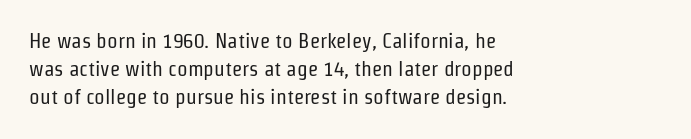
The image shows 21 px text type, upright; set left-aligned, normal line spacing (1.34x), normal letter spacing, not underlined.
